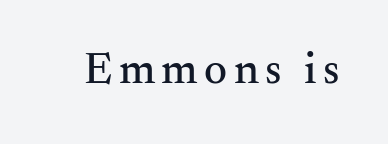
Font category for this specimen: serif. Rendered with straight, roman letterforms. The area under the type is left untouched. The letters advance in unequal steps, a hallmark of proportional type.
